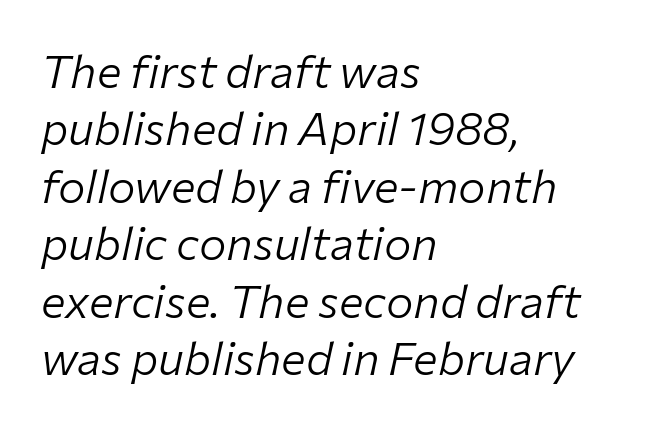
Stroke mass is kept to a normal reading level or below. Words appear dense and cohesive because spacing is normal. Is this a fixed-width face? No — the glyphs have proportional, varying widths. There's an unmistakable incline to the writing here. Beneath every word, the page is bare. The rendering uses a moderate line-height, typical for paragraphs.
